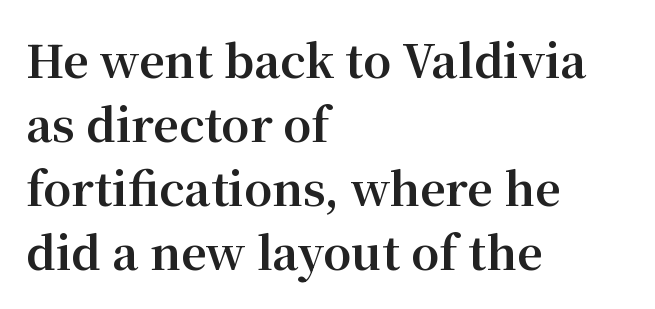
Q: Is the text bold? A: Yes.
Q: Is the text italic (slanted)? A: No, it is upright.
Q: Is the typeface a serif or a sans-serif typeface? A: Serif.
Q: Is the text underlined? A: No.
Q: How is the paragraph aligned? A: Left-aligned.
Q: Is the spacing between letters normal or unusually wide? A: Normal.
Q: Is the spacing between lines tight, normal or loose? A: Normal.
Q: Width (condensed, normal, or wide)? A: Normal.
Q: Stroke contrast? A: Medium.
Q: x-height? A: Medium.
Q: Monospaced? A: No.
